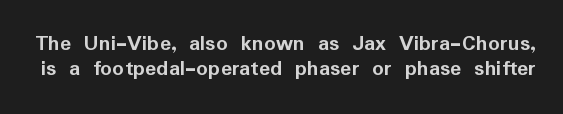
Q: Is the text bold? A: Yes.
Q: Is the text italic (slanted)? A: No, it is upright.
Q: Is the text underlined? A: No.
Q: Is the spacing between letters normal or unusually wide? A: Normal.
Q: Is the spacing between lines tight, normal or loose? A: Tight.
